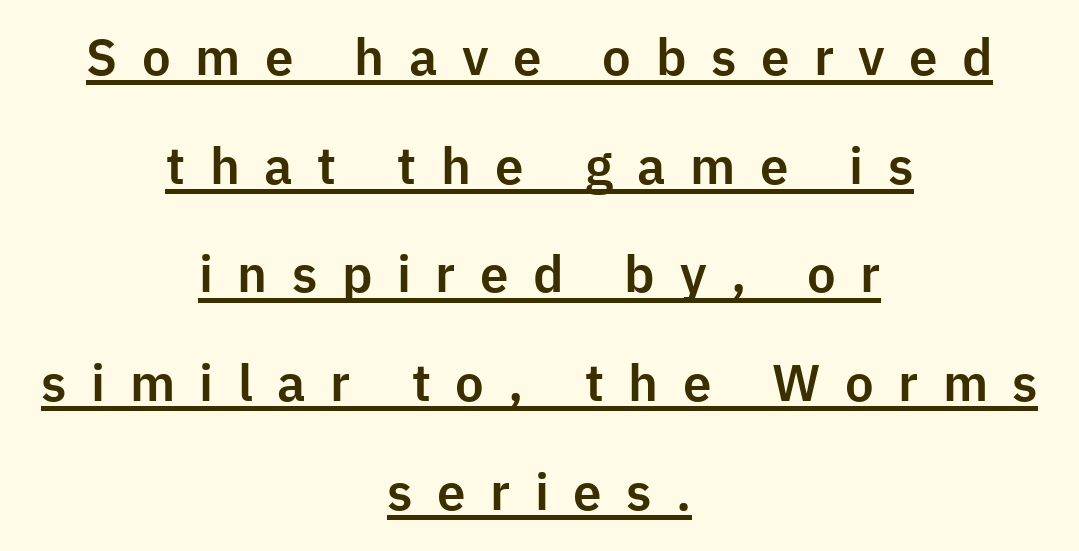
{"serif": "no", "italic": "no", "width": "normal", "stroke_contrast": "low", "x_height": "medium", "monospaced": "no", "underline": "yes", "align": "center", "line_spacing": "loose", "line_spacing_ratio": 2.13, "letter_spacing": "wide", "letter_spacing_em": 0.48, "glyph_px": 51}
